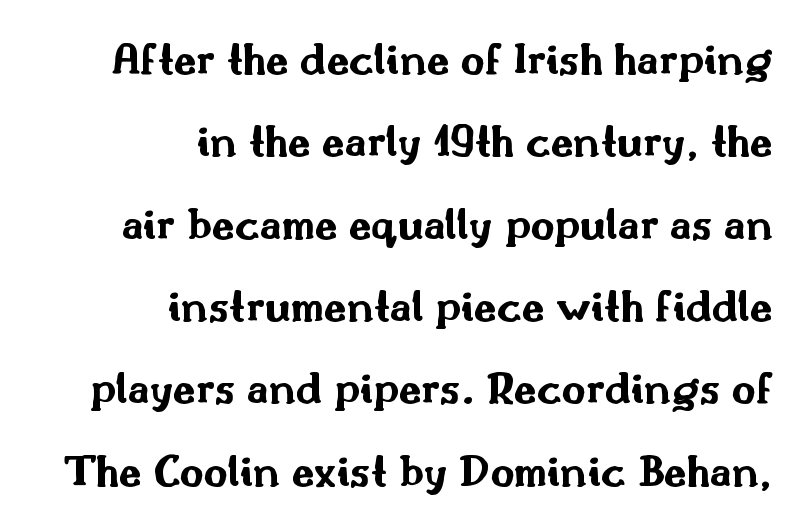
This is heavy type, rendered in bold. Tracking here is standard; glyphs follow each other at the usual distance. Only glyphs here, with clear space below each row. It's the straight-up-and-down kind of type.
